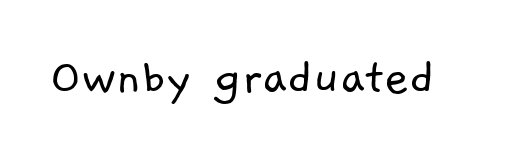
Q: Is the text bold? A: No.
Q: Is the typeface a serif or a sans-serif typeface? A: Sans-serif.
Q: Is the text underlined? A: No.
Q: Is the spacing between letters normal or unusually wide? A: Normal.
Q: Width (condensed, normal, or wide)? A: Normal.
Q: Stroke contrast? A: Low.
Q: x-height? A: Medium.
Q: Monospaced? A: No.
